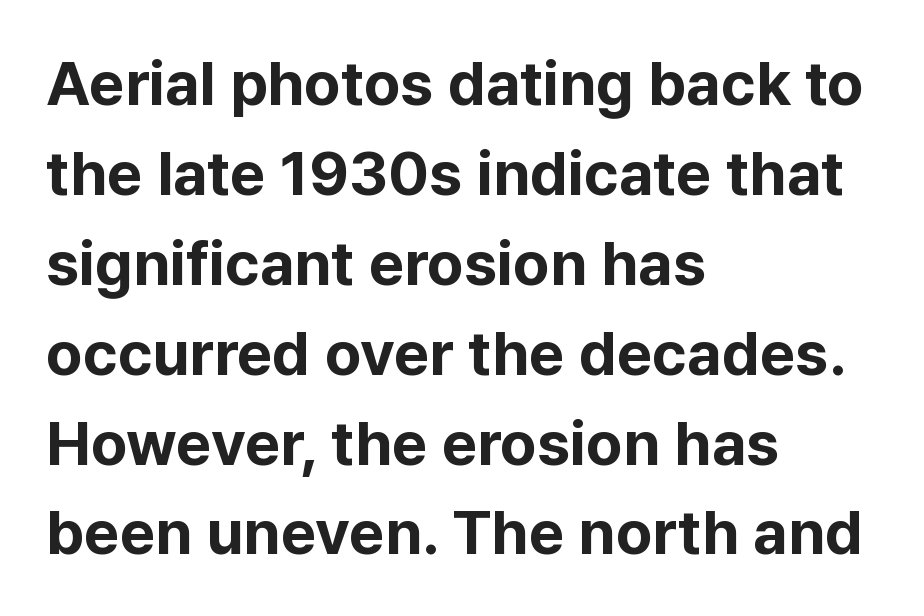
Every row of glyphs begins at an identical x-position on the left. The typeface chosen for these lines omits serifs. The passage shown stacks its lines at a standard gap. Weight check: bold — yes, fully. The axis of the letterforms is exactly vertical. The passage shown is typed in a proportional face where columns would drift.
